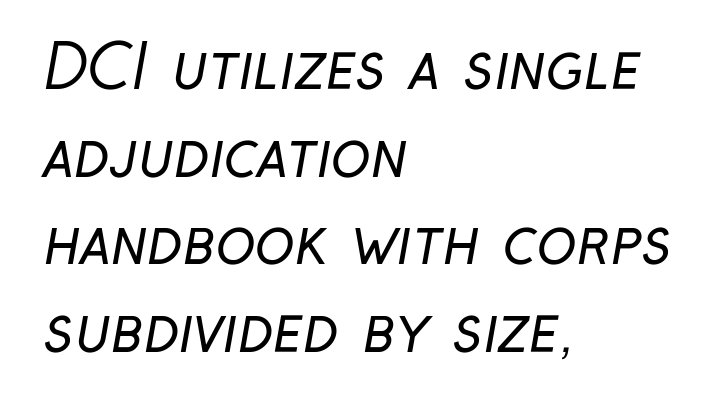
Does the leading feel generous? No, just average. I'd call this a sans setting — the letters go barefoot. Students, note that the glyphs here touch the page at normal intervals. The face used here is proportionally spaced, like ordinary book or web type. Heft: none added — not bold. Is the block centered? No — it sits flush against the left margin.
